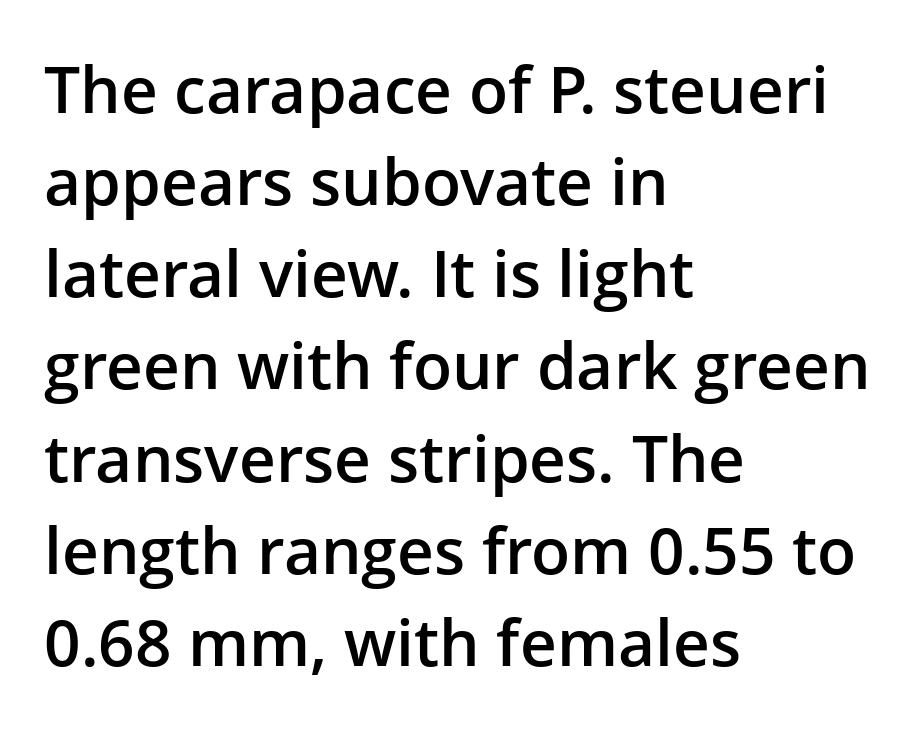
{"serif": "no", "italic": "no", "bold": "semi", "weight": "semibold", "width": "normal", "stroke_contrast": "low", "x_height": "medium", "monospaced": "no", "underline": "no", "align": "left", "line_spacing": "normal", "line_spacing_ratio": 1.44, "letter_spacing": "normal", "letter_spacing_em": 0.0, "glyph_px": 64}
